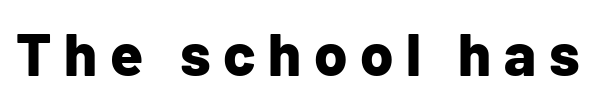
The image shows 60 px bold sans-serif type, upright; set unusually wide letter spacing (+0.21 em), not underlined; low stroke contrast and a medium x-height.
